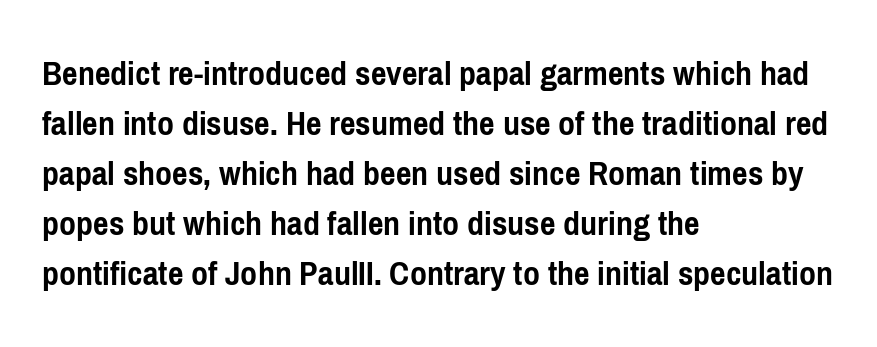
Q: Is the text bold? A: Yes.
Q: Is the text italic (slanted)? A: No, it is upright.
Q: Is the typeface a serif or a sans-serif typeface? A: Sans-serif.
Q: Is the text underlined? A: No.
Q: How is the paragraph aligned? A: Left-aligned.
Q: Is the spacing between letters normal or unusually wide? A: Normal.
Q: Is the spacing between lines tight, normal or loose? A: Normal.
Q: Width (condensed, normal, or wide)? A: Condensed.
Q: Stroke contrast? A: Low.
Q: x-height? A: Medium.
Q: Monospaced? A: No.
